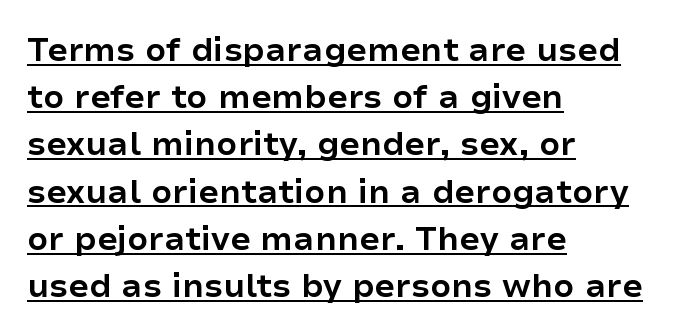
Q: Is the text bold? A: Yes.
Q: Is the text italic (slanted)? A: No, it is upright.
Q: Is the typeface a serif or a sans-serif typeface? A: Sans-serif.
Q: Is the text underlined? A: Yes.
Q: How is the paragraph aligned? A: Left-aligned.
Q: Is the spacing between letters normal or unusually wide? A: Normal.
Q: Is the spacing between lines tight, normal or loose? A: Normal.
Q: Width (condensed, normal, or wide)? A: Normal.
Q: Stroke contrast? A: Low.
Q: x-height? A: Medium.
Q: Monospaced? A: No.
